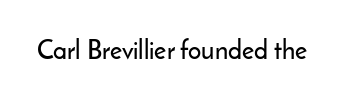
Q: Is the text italic (slanted)? A: No, it is upright.
Q: Is the text underlined? A: No.
Q: Is the spacing between letters normal or unusually wide? A: Normal.
